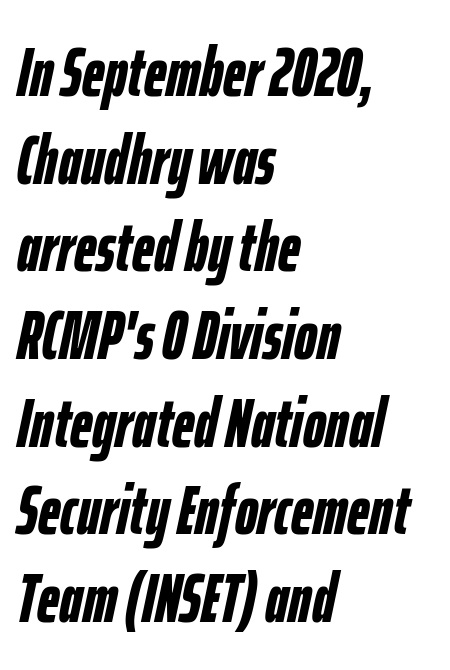
Q: Is the text bold? A: Yes.
Q: Is the text italic (slanted)? A: Yes, it leans right by about 12 degrees.
Q: Is the text underlined? A: No.
Q: How is the paragraph aligned? A: Left-aligned.
Q: Is the spacing between letters normal or unusually wide? A: Normal.
Q: Is the spacing between lines tight, normal or loose? A: Normal.
Q: Width (condensed, normal, or wide)? A: Condensed.
Q: Stroke contrast? A: Low.
Q: x-height? A: Medium.
Q: Monospaced? A: No.
